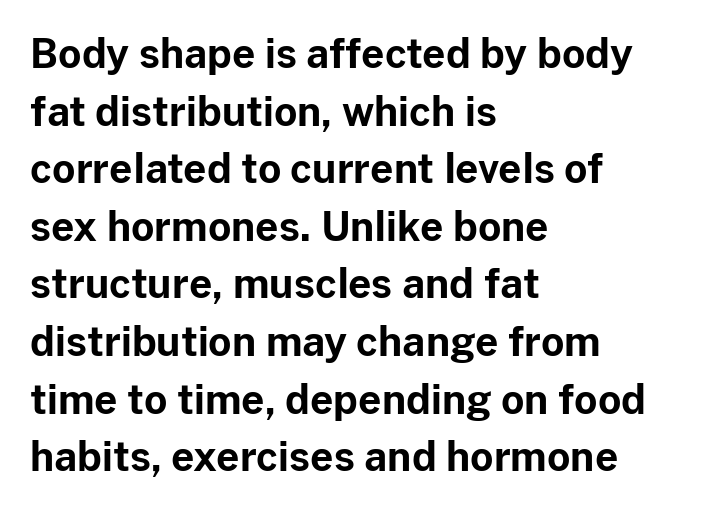
Q: Is the text bold? A: Yes.
Q: Is the text italic (slanted)? A: No, it is upright.
Q: Is the typeface a serif or a sans-serif typeface? A: Sans-serif.
Q: Is the text underlined? A: No.
Q: How is the paragraph aligned? A: Left-aligned.
Q: Is the spacing between letters normal or unusually wide? A: Normal.
Q: Is the spacing between lines tight, normal or loose? A: Normal.
Q: Width (condensed, normal, or wide)? A: Normal.
Q: Stroke contrast? A: Low.
Q: x-height? A: Medium.
Q: Monospaced? A: No.
